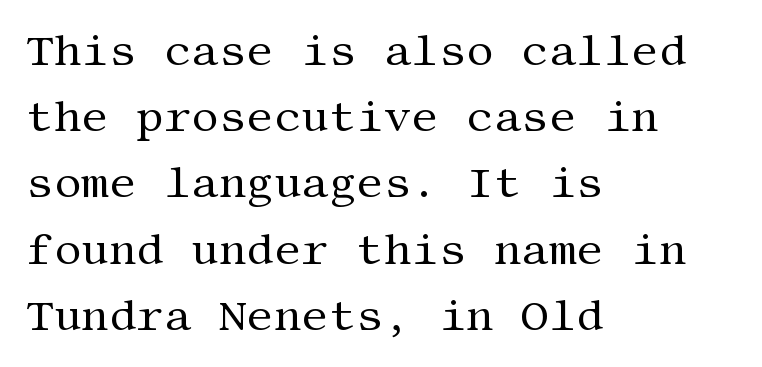
The image shows 43 px regular-weight serif type, upright; set left-aligned, normal line spacing (1.54x), normal letter spacing, not underlined; medium stroke contrast and a large x-height.
